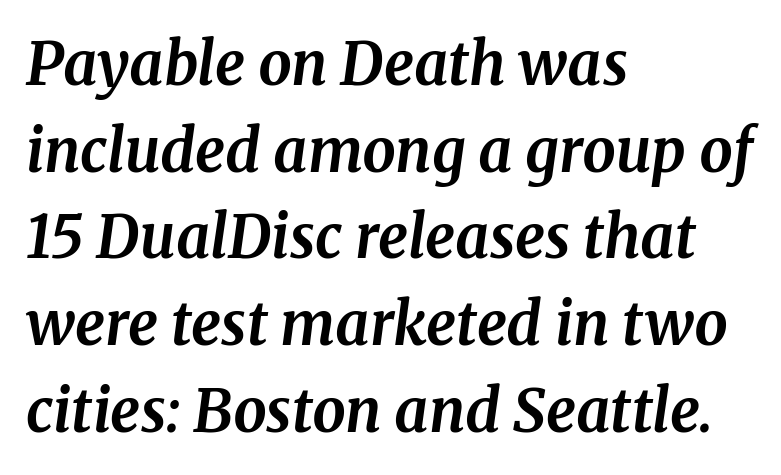
Is the block centered? No — it sits flush against the left margin. A typesetter would call this proportional, since set widths differ per character. Letters rest on an invisible, unmarked baseline. The text was rendered using a seriffed face with decorative stroke endings. Default kerning and tracking; the words read as compact shapes.
